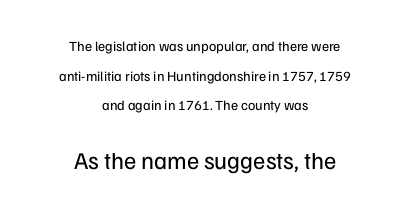
Q: Is the text bold? A: No.
Q: Is the text italic (slanted)? A: No, it is upright.
Q: Is the text underlined? A: No.
Q: How is the paragraph aligned? A: Centered.
Q: Is the spacing between letters normal or unusually wide? A: Normal.
Q: Is the spacing between lines tight, normal or loose? A: Loose.
Q: Which block of text is set in a larger size, the first (top) or the second (bottom)? A: The second (bottom) one.
